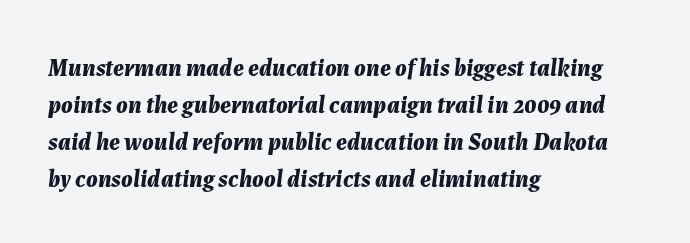
{"italic": "yes", "lean": "right", "slant_degrees": 7, "bold": "yes", "underline": "no", "align": "left", "line_spacing": "normal", "line_spacing_ratio": 1.54, "letter_spacing": "normal", "letter_spacing_em": 0.0, "glyph_px": 24}
